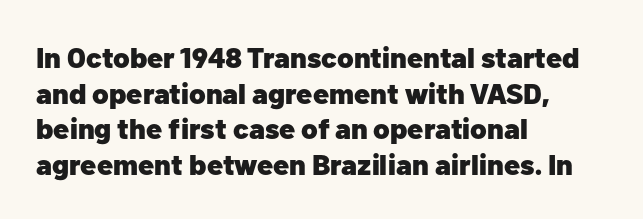
{"serif": "no", "italic": "no", "bold": "yes", "weight": "heavy", "width": "normal", "stroke_contrast": "low", "x_height": "medium", "monospaced": "no", "underline": "no", "align": "left", "line_spacing_ratio": 1.23, "letter_spacing": "normal", "letter_spacing_em": 0.0, "glyph_px": 29}
